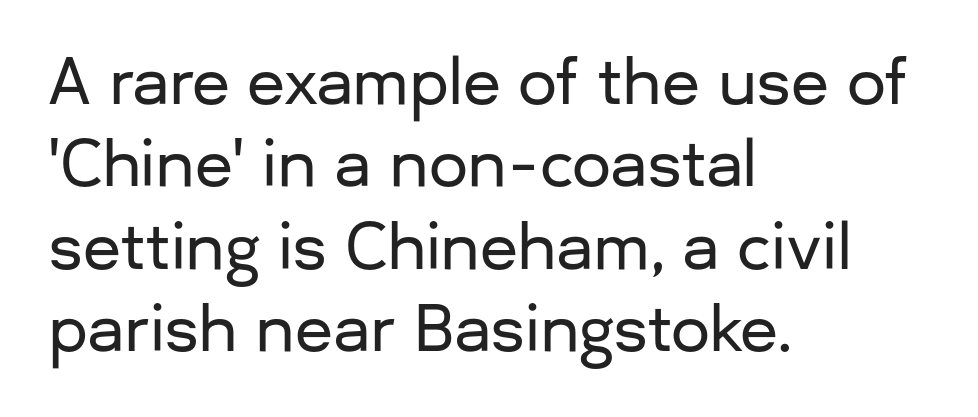
Do the characters align in a grid? No, the font is proportional. The letters stand upright; this is a roman face. Summary of vertical rhythm: regular, with standard interline spacing. Note: no serifs on the glyphs. Standard letterfit; no display-style spreading of the glyphs. Compared with a centered layout, this one pins lines to the left instead.
